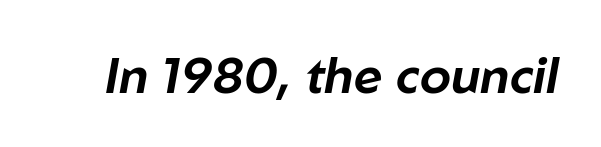
Q: Is the text italic (slanted)? A: Yes, it leans right by about 10 degrees.
Q: Is the text underlined? A: No.
Q: Is the spacing between letters normal or unusually wide? A: Normal.
Q: Width (condensed, normal, or wide)? A: Normal.
Q: Stroke contrast? A: Low.
Q: x-height? A: Medium.
Q: Monospaced? A: No.
